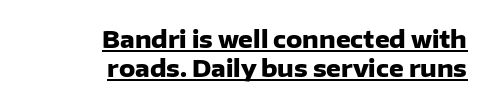
Q: Is the text bold? A: Yes.
Q: Is the text italic (slanted)? A: No, it is upright.
Q: Is the text underlined? A: Yes.
Q: How is the paragraph aligned? A: Right-aligned.
Q: Is the spacing between letters normal or unusually wide? A: Normal.
Q: Is the spacing between lines tight, normal or loose? A: Normal.
